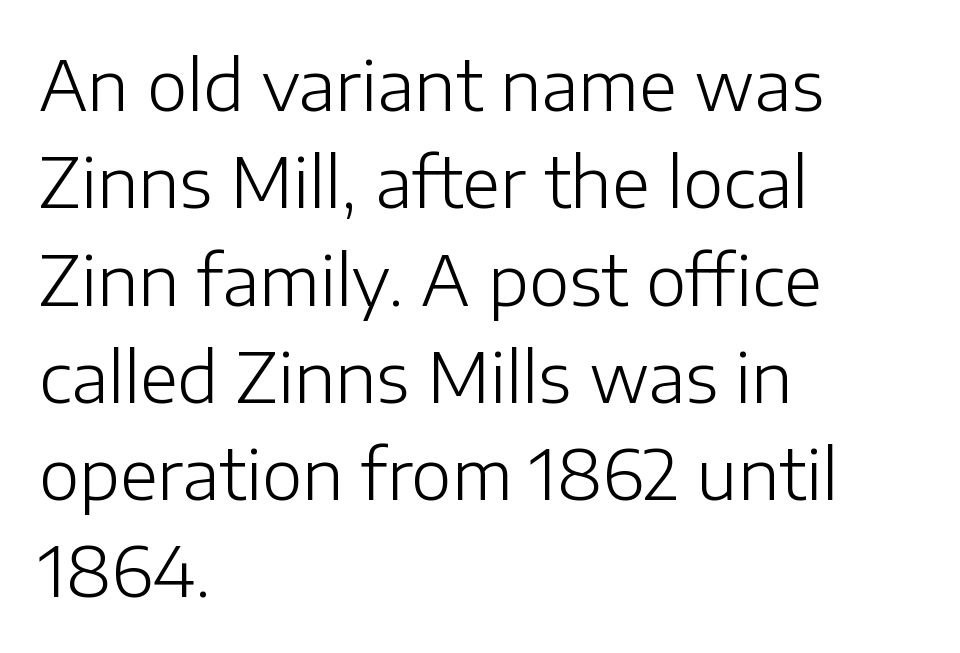
Think of a printed novel: that variable character pitch is what you see here. Check under the words: just untouched page. Successive baselines arrive at the customary interval. Classification — sans serif. The tracking reads as untouched default to a designer's eye.
